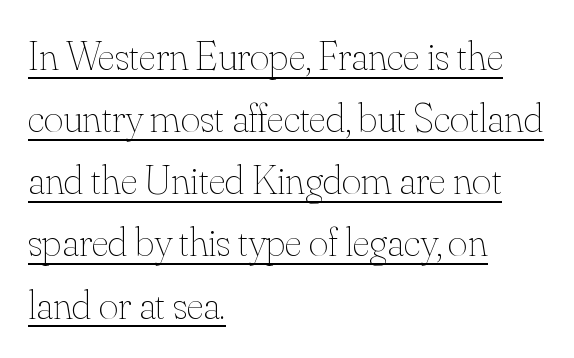
Q: Is the text bold? A: No.
Q: Is the text italic (slanted)? A: No, it is upright.
Q: Is the text underlined? A: Yes.
Q: How is the paragraph aligned? A: Left-aligned.
Q: Is the spacing between letters normal or unusually wide? A: Normal.
Q: Is the spacing between lines tight, normal or loose? A: Normal.
Q: Width (condensed, normal, or wide)? A: Normal.
Q: Stroke contrast? A: Medium.
Q: x-height? A: Small.
Q: Monospaced? A: No.
